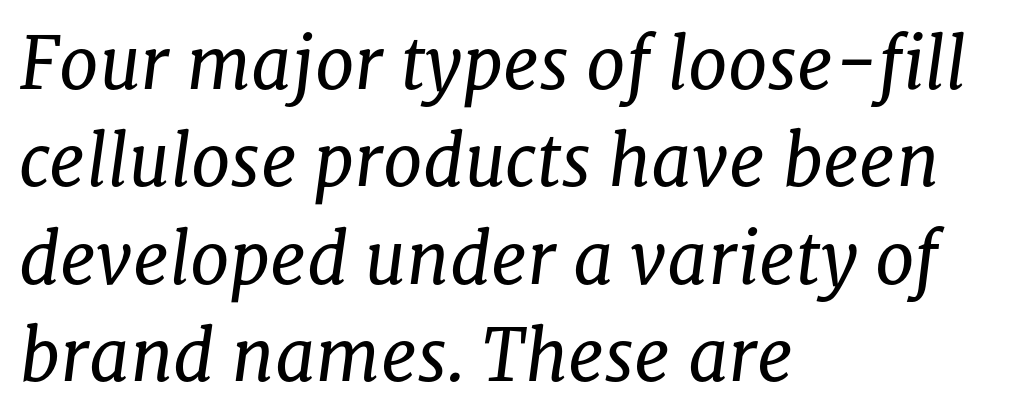
Q: Is the text bold? A: No.
Q: Is the text italic (slanted)? A: Yes, it leans right by about 8 degrees.
Q: Is the typeface a serif or a sans-serif typeface? A: Serif.
Q: Is the text underlined? A: No.
Q: How is the paragraph aligned? A: Left-aligned.
Q: Is the spacing between letters normal or unusually wide? A: Normal.
Q: Is the spacing between lines tight, normal or loose? A: Normal.
Q: Width (condensed, normal, or wide)? A: Normal.
Q: Stroke contrast? A: Low.
Q: x-height? A: Medium.
Q: Monospaced? A: No.
